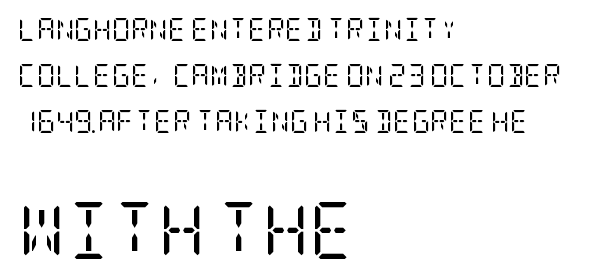
Loosely led — the rows are spread out. Style check: upright. Stroke thickness stays within the range of a standard reading face or lighter. This layout puts the modest block above and the oversized block below. The typeface chosen for these lines features serifs.
